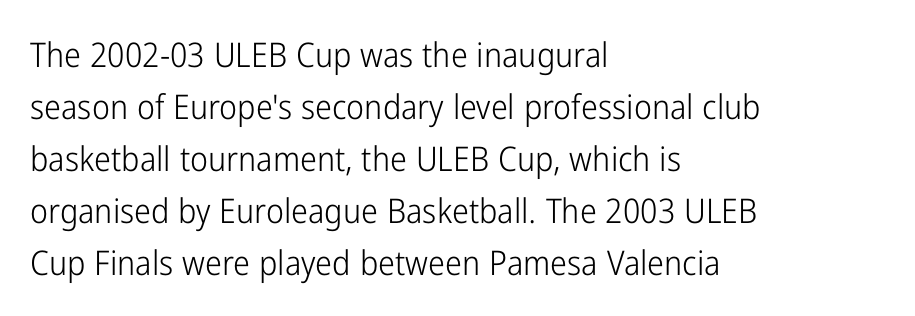
{"serif": "no", "italic": "no", "bold": "no", "weight": "light", "width": "condensed", "stroke_contrast": "low", "x_height": "medium", "monospaced": "no", "underline": "no", "align": "left", "line_spacing": "normal", "line_spacing_ratio": 1.53, "letter_spacing": "normal", "letter_spacing_em": 0.0, "glyph_px": 34}
